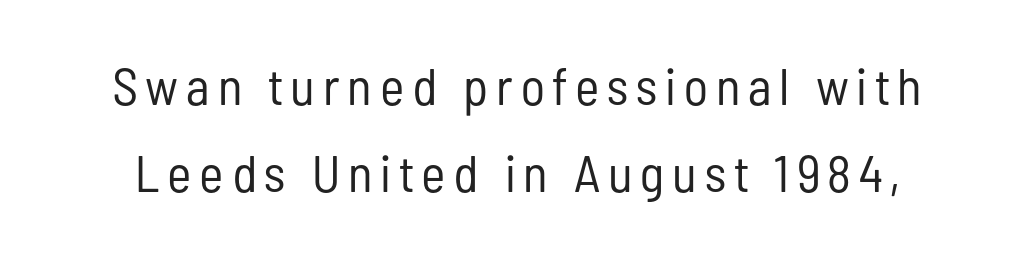
The image shows 52 px regular-weight, condensed sans-serif type, upright; set normal line spacing (1.68x), not underlined; low stroke contrast and a medium x-height.
